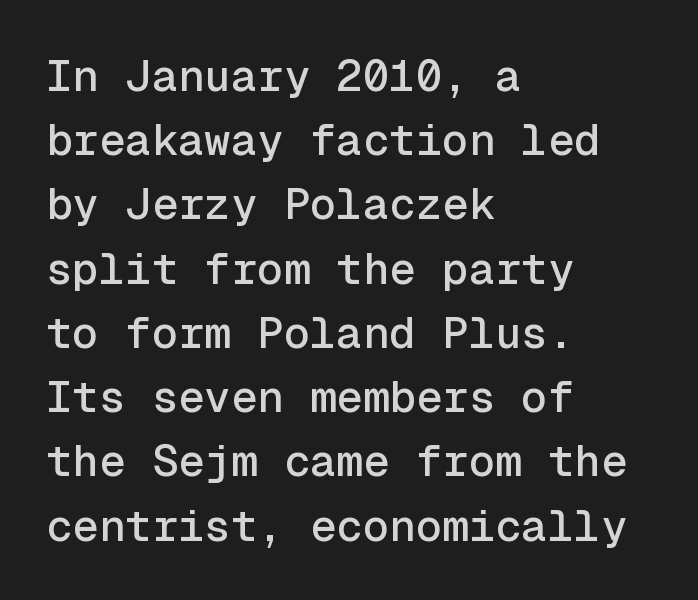
{"serif": "no", "italic": "no", "width": "normal", "x_height": "medium", "monospaced": "yes", "underline": "no", "align": "left", "line_spacing": "normal", "line_spacing_ratio": 1.46, "letter_spacing": "normal", "letter_spacing_em": 0.0, "glyph_px": 44}
